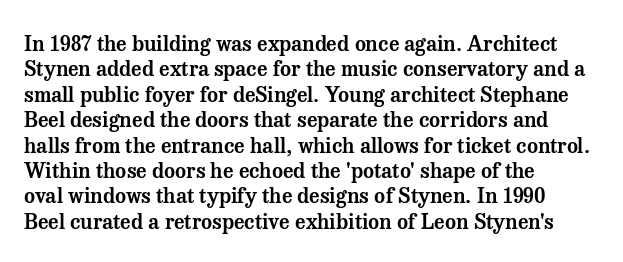
Short and long lines alike share a common starting point at left. Letters rest on an invisible, unmarked baseline. No extra tracking has been applied to these lines. Is there any slant? The stems are plumb.
